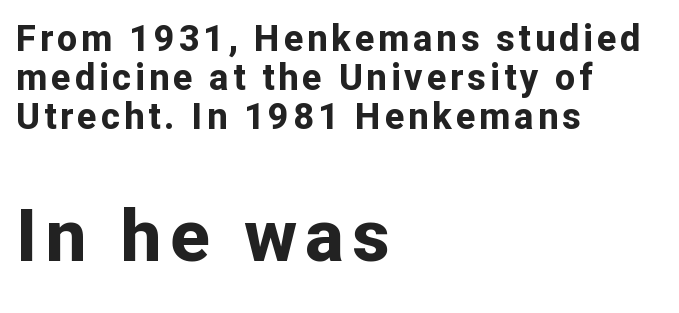
The paragraph shown leans on its left margin. Compared with typical paragraphs, the rows here are closer together. Italic: no, the glyphs are upright roman. The face used here is a sans, in the tradition of grotesques and geometrics. The block sitting lower on the canvas is the one with enlarged characters.
